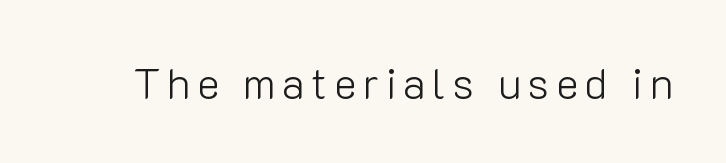
{"serif": "no", "italic": "no", "bold": "no", "weight": "light", "width": "normal", "stroke_contrast": "low", "x_height": "medium", "monospaced": "no", "underline": "no", "glyph_px": 43}
